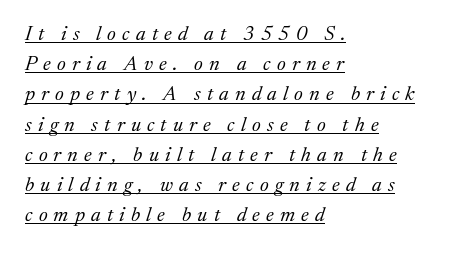
{"italic": "yes", "lean": "right", "slant_degrees": 17, "bold": "no", "underline": "yes", "align": "left", "line_spacing": "normal", "line_spacing_ratio": 1.51, "letter_spacing": "wide", "letter_spacing_em": 0.31, "glyph_px": 20}
